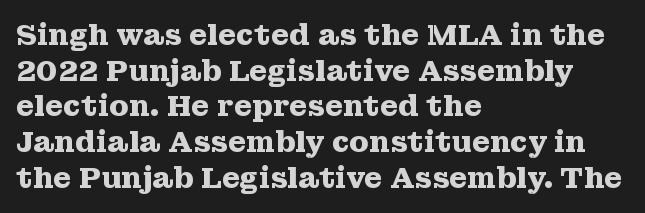
The string is rendered with underlining switched off. Nope, not italic — everything's standing straight. The letters sit at their default tracking, neither squeezed nor spread. The lines in this sample share a left origin and differ only in where they stop. The letters advance in unequal steps, a hallmark of proportional type. Look at the bottom of the vertical strokes: they flare into serifs here.
